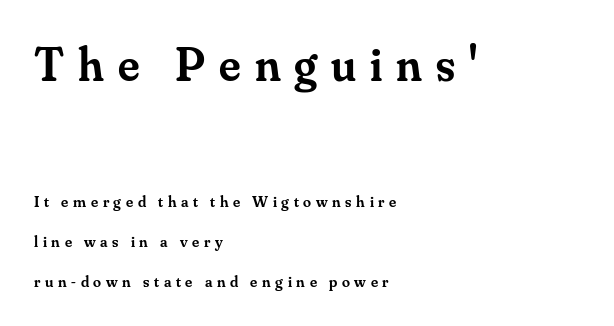
Q: Is the text bold? A: Semi-bold.
Q: Is the text italic (slanted)? A: No, it is upright.
Q: Is the typeface a serif or a sans-serif typeface? A: Serif.
Q: Is the text underlined? A: No.
Q: How is the paragraph aligned? A: Left-aligned.
Q: Is the spacing between letters normal or unusually wide? A: Unusually wide.
Q: Is the spacing between lines tight, normal or loose? A: Loose.
Q: Which block of text is set in a larger size, the first (top) or the second (bottom)? A: The first (top) one.
Q: Width (condensed, normal, or wide)? A: Normal.
Q: Stroke contrast? A: Medium.
Q: x-height? A: Small.
Q: Monospaced? A: No.
